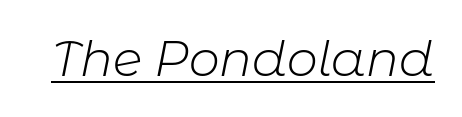
The line texture is even and compact thanks to regular tracking. Character widths vary here, with narrow letters taking less room than wide ones. The sample's only ornament is a line tracing under the words. The font sits on the lighter half of the weight spectrum, regular included. Tall strokes in this sample are angled rather than plumb.
